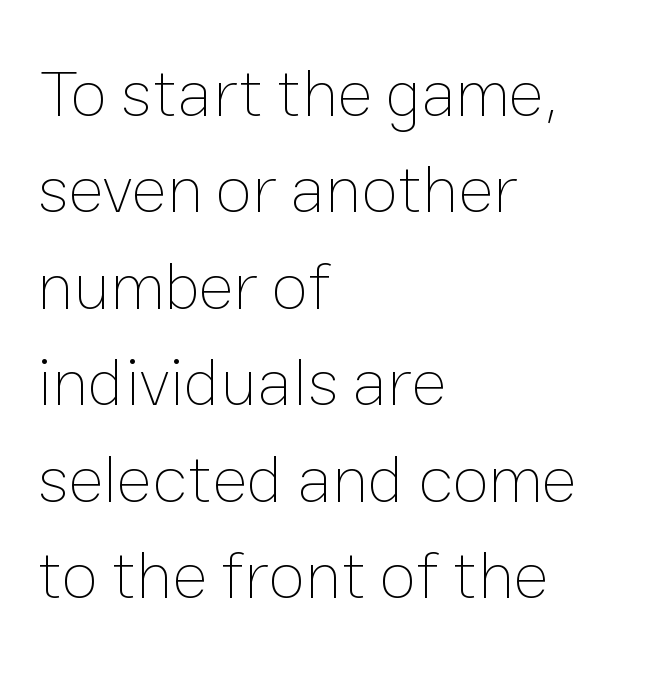
{"italic": "no", "bold": "no", "weight": "thin", "width": "normal", "stroke_contrast": "low", "x_height": "medium", "monospaced": "no", "underline": "no", "align": "left", "line_spacing": "normal", "line_spacing_ratio": 1.44, "letter_spacing": "normal", "letter_spacing_em": 0.0, "glyph_px": 67}
